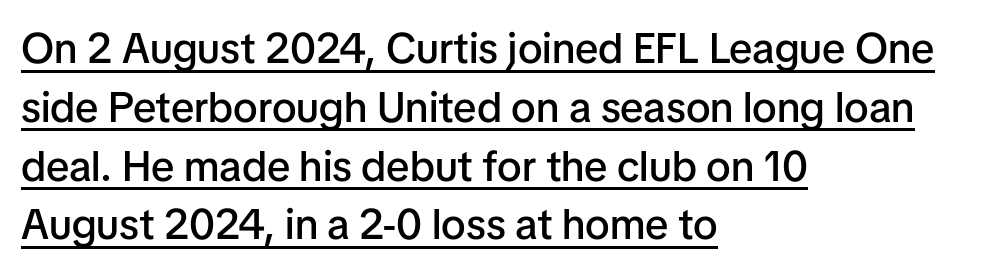
Line beginnings align vertically; line endings do not. Caption: lettering with a line underneath. The characters look somewhat weighty, a semibold short of true bold. Typographically, this falls in the sans-serif category.
